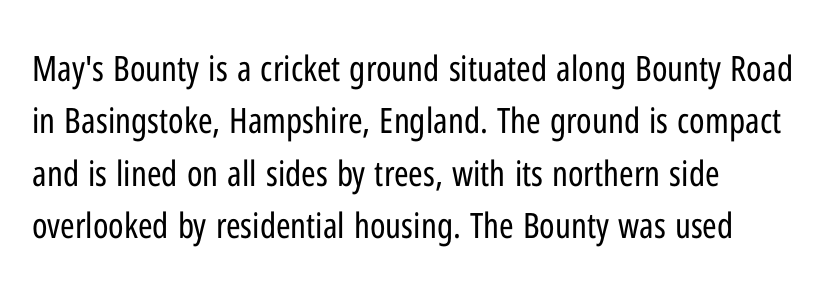
The image shows 35 px regular-weight, condensed sans-serif type, upright; set left-aligned, normal line spacing (1.5x), normal letter spacing, not underlined; low stroke contrast and a medium x-height.
